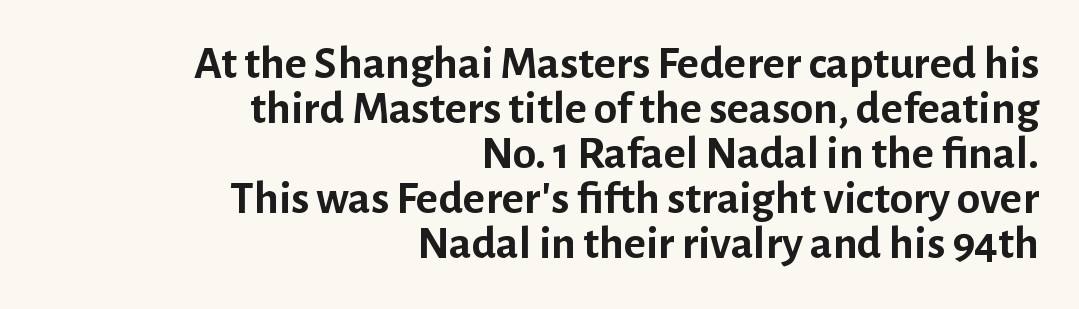
The zone under the glyphs is completely vacant. You can tell from the bare stems that sans-serif type was used. A typesetter would call this leading minimal, almost set solid. Reading down the block, your eye finds every line finishing at a fixed right position. Unlike italic type, these characters show no tilt at all.
